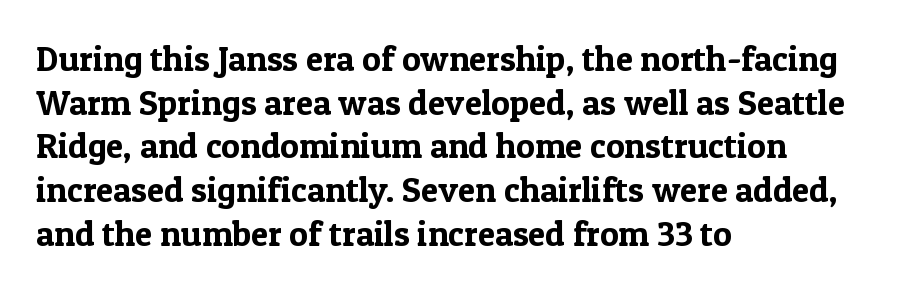
The image shows 35 px serif type, upright; set left-aligned, normal line spacing (1.25x), normal letter spacing, not underlined; a medium x-height.
